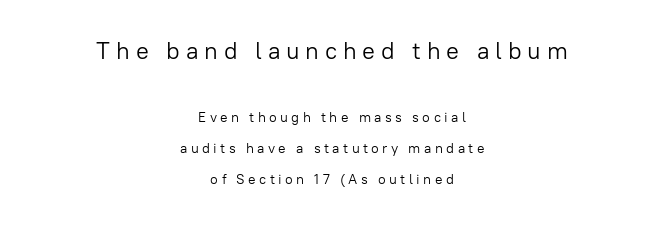
{"italic": "no", "bold": "no", "underline": "no", "align": "center", "line_spacing": "loose", "line_spacing_ratio": 2.21, "letter_spacing": "wide", "letter_spacing_em": 0.24, "larger_block": "first", "size_ratio": 1.71, "glyph_px": 24}
